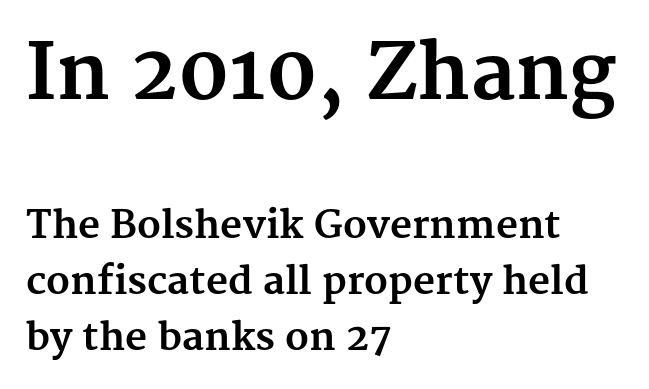
{"serif": "yes", "italic": "no", "bold": "yes", "weight": "bold", "width": "normal", "stroke_contrast": "medium", "x_height": "medium", "monospaced": "no", "underline": "no", "align": "left", "line_spacing": "normal", "line_spacing_ratio": 1.48, "letter_spacing": "normal", "letter_spacing_em": 0.0, "larger_block": "first", "size_ratio": 2.03, "glyph_px": 77}
